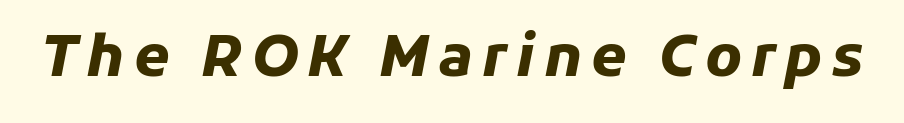
{"italic": "yes", "lean": "right", "slant_degrees": 11, "bold": "yes", "weight": "heavy", "width": "normal", "stroke_contrast": "low", "x_height": "medium", "monospaced": "no", "underline": "no", "glyph_px": 57}
